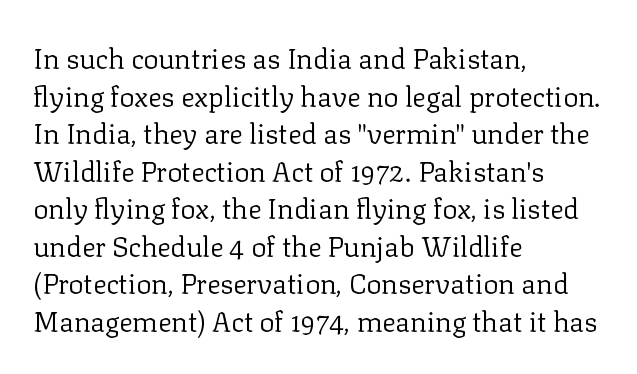
Q: Is the text bold? A: No.
Q: Is the text italic (slanted)? A: No, it is upright.
Q: Is the typeface a serif or a sans-serif typeface? A: Serif.
Q: Is the text underlined? A: No.
Q: How is the paragraph aligned? A: Left-aligned.
Q: Is the spacing between letters normal or unusually wide? A: Normal.
Q: Is the spacing between lines tight, normal or loose? A: Normal.
Q: Width (condensed, normal, or wide)? A: Normal.
Q: Stroke contrast? A: Low.
Q: x-height? A: Medium.
Q: Monospaced? A: No.
